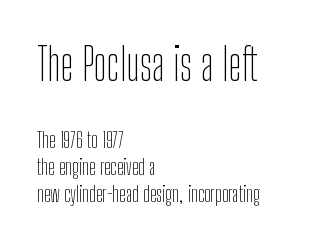
The type is set solid horizontally, with unmodified tracking. Horizontally, the lines are justified to the leading edge only. Honestly, there is no underline to notice here at all. The axis of the letterforms is exactly vertical. Bigger letters appear in the top chunk; the bottom chunk is reduced. You could not count columns in this text — the font is proportionally spaced.
